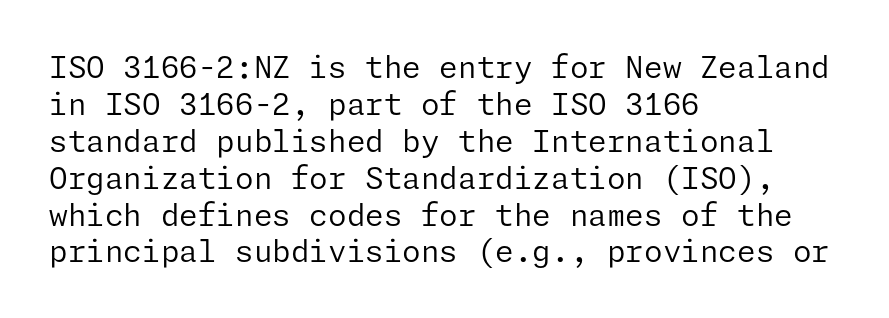
Students, note that the glyphs here touch the page at normal intervals. Notice how the stems are strictly vertical — no italics here. These lines are composed in type without serifs. The lines are quadded left. The characters are drawn with everyday or finer stroke widths. Decoration check: the copy has no underline.
